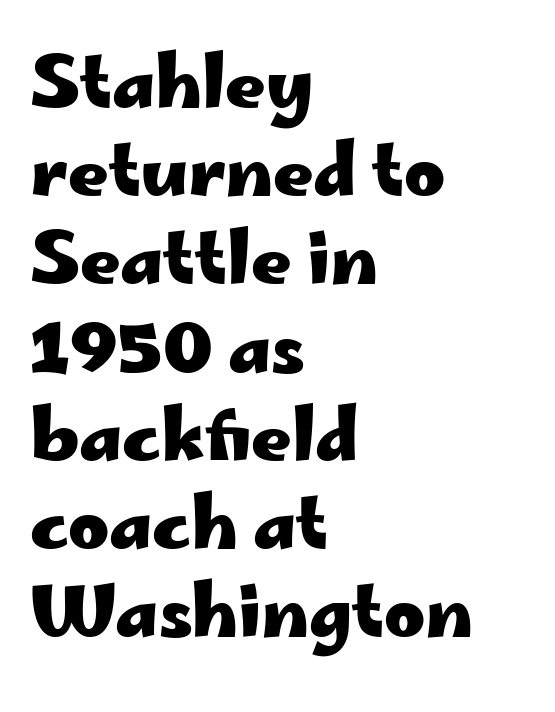
You could not count columns in this text — the font is proportionally spaced. Nope, no serifs anywhere on these letters. The space directly below the letters is spotless. Heavy-handed strokes throughout: this text is bold.
